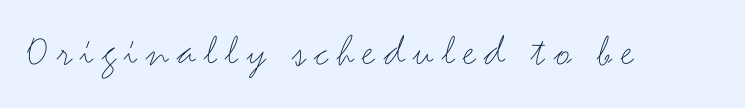
Q: Is the text bold? A: No.
Q: Is the text italic (slanted)? A: Yes.
Q: Is the typeface a serif or a sans-serif typeface? A: Sans-serif.
Q: Is the text underlined? A: No.
Q: Width (condensed, normal, or wide)? A: Wide.
Q: Stroke contrast? A: Medium.
Q: x-height? A: Small.
Q: Monospaced? A: No.
